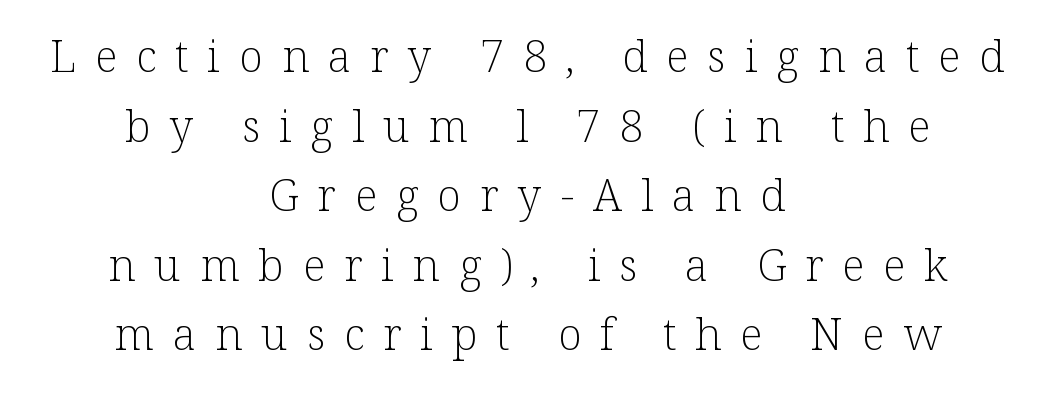
Q: Is the text bold? A: No.
Q: Is the text italic (slanted)? A: No, it is upright.
Q: Is the typeface a serif or a sans-serif typeface? A: Serif.
Q: Is the text underlined? A: No.
Q: How is the paragraph aligned? A: Centered.
Q: Is the spacing between letters normal or unusually wide? A: Unusually wide.
Q: Is the spacing between lines tight, normal or loose? A: Normal.
Q: Width (condensed, normal, or wide)? A: Normal.
Q: Stroke contrast? A: Low.
Q: x-height? A: Medium.
Q: Monospaced? A: No.
